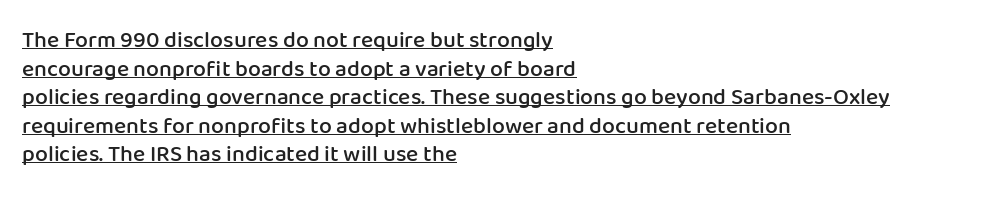
Q: Is the text bold? A: Semi-bold.
Q: Is the text italic (slanted)? A: No, it is upright.
Q: Is the text underlined? A: Yes.
Q: How is the paragraph aligned? A: Left-aligned.
Q: Is the spacing between letters normal or unusually wide? A: Normal.
